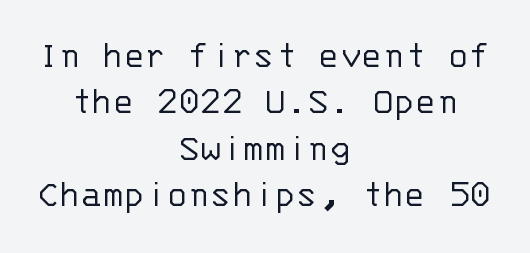
The image shows 40 px light sans-serif type, upright, monospaced; set centered, line spacing 1.16x, normal letter spacing, not underlined; low stroke contrast and a large x-height.
